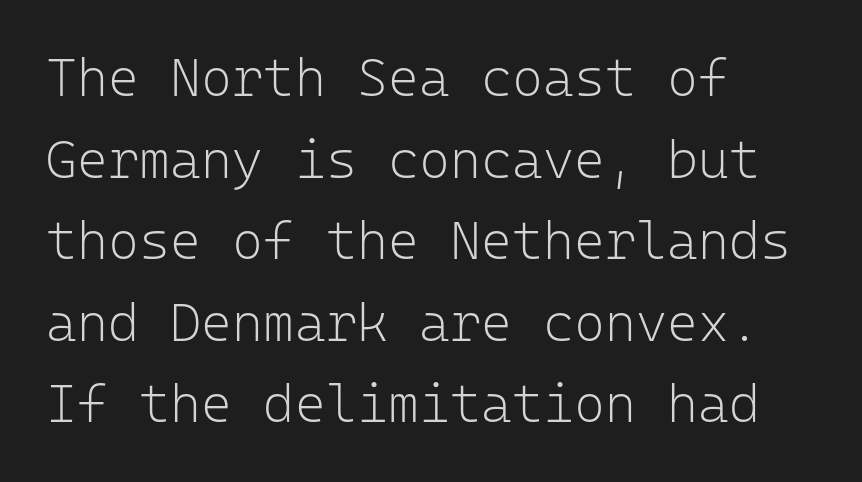
The image shows 53 px light sans-serif type, upright, monospaced; set left-aligned, normal line spacing (1.54x), normal letter spacing, not underlined; low stroke contrast and a medium x-height.
